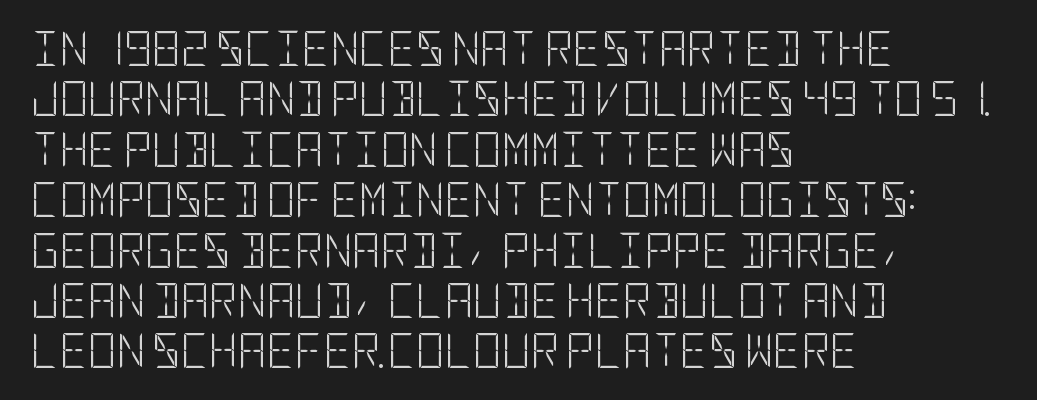
Teacher's note: observe the even left margin — that is flush-left alignment. Upright lettering throughout. A bare baseline throughout the passage. In terms of letterspacing, this is plain default setting. The vertical gap from one line to the next is medium.
